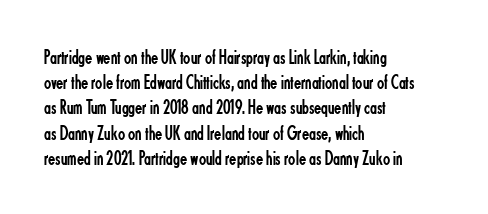
The letterforms sit shoulder to shoulder at normal distance. Typeset ragged right — the left edge is the straight one. The lettering holds an erect, upright posture throughout. Vertical stems look standard width or narrower in stroke. Beneath every word, the page is bare.
